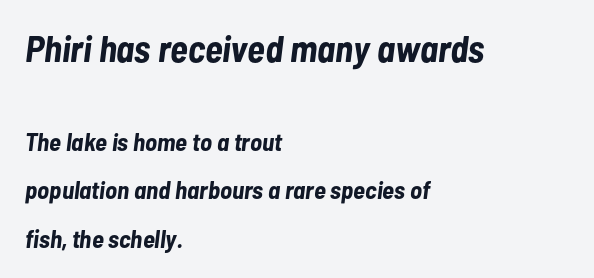
The earlier block is typeset at a bigger size than the later block. Think of a printed novel: that variable character pitch is what you see here. In terms of posture, this sample is oblique. The horizontal fit of the characters is conventional and even. The space directly below the letters is spotless.
